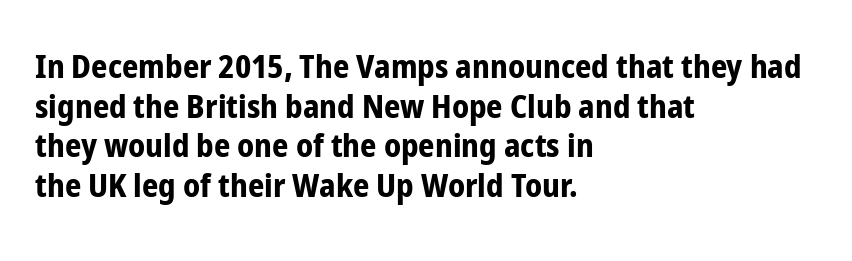
The image shows 32 px bold, condensed sans-serif type, upright; set left-aligned, line spacing 1.24x, normal letter spacing, not underlined; low stroke contrast and a medium x-height.
